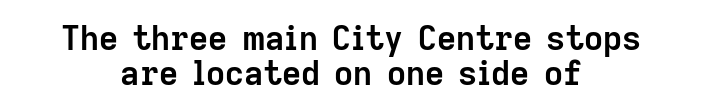
The image shows 33 px semibold sans-serif type, upright; set centered, tight line spacing (1.06x), normal letter spacing, not underlined; low stroke contrast and a medium x-height.
